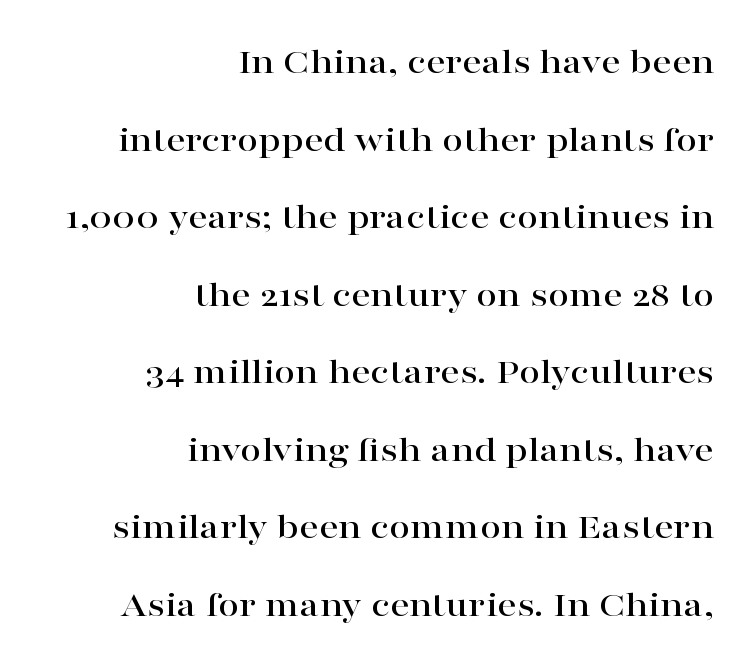
Q: Is the text italic (slanted)? A: No, it is upright.
Q: Is the typeface a serif or a sans-serif typeface? A: Serif.
Q: Is the text underlined? A: No.
Q: How is the paragraph aligned? A: Right-aligned.
Q: Is the spacing between letters normal or unusually wide? A: Normal.
Q: Is the spacing between lines tight, normal or loose? A: Loose.
Q: Width (condensed, normal, or wide)? A: Wide.
Q: Stroke contrast? A: High.
Q: x-height? A: Medium.
Q: Monospaced? A: No.
